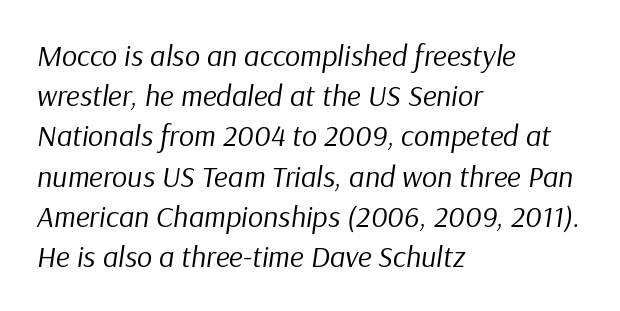
{"italic": "yes", "lean": "right", "slant_degrees": 9, "bold": "no", "weight": "regular", "width": "normal", "stroke_contrast": "low", "x_height": "medium", "monospaced": "no", "underline": "no", "align": "left", "line_spacing": "normal", "line_spacing_ratio": 1.34, "letter_spacing": "normal", "letter_spacing_em": 0.0, "glyph_px": 30}
